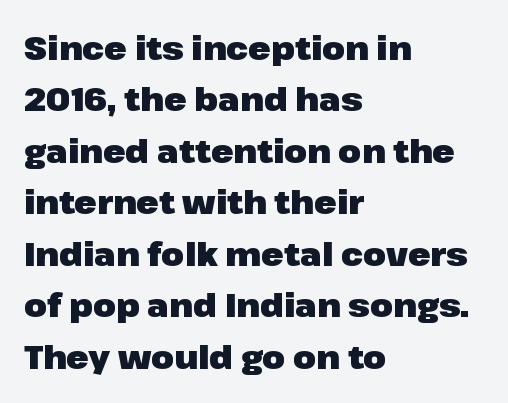
Q: Is the text bold? A: Yes.
Q: Is the text italic (slanted)? A: No, it is upright.
Q: Is the typeface a serif or a sans-serif typeface? A: Sans-serif.
Q: Is the text underlined? A: No.
Q: How is the paragraph aligned? A: Left-aligned.
Q: Is the spacing between letters normal or unusually wide? A: Normal.
Q: Is the spacing between lines tight, normal or loose? A: Normal.
Q: Width (condensed, normal, or wide)? A: Normal.
Q: Stroke contrast? A: Low.
Q: x-height? A: Medium.
Q: Monospaced? A: No.
